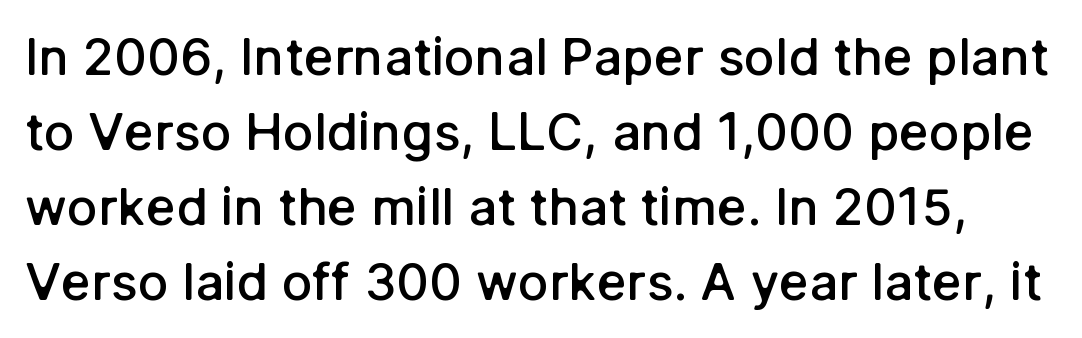
The image shows 51 px semibold sans-serif type, upright; set normal line spacing (1.47x), normal letter spacing, not underlined; low stroke contrast and a medium x-height.
